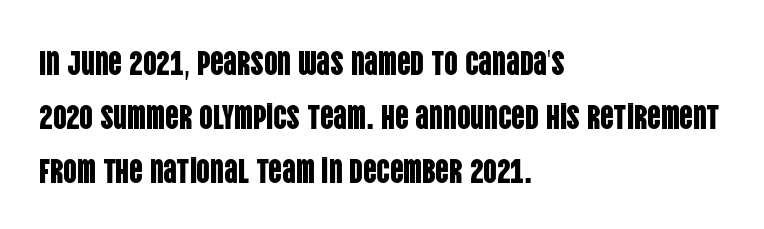
Tall strokes in this sample are plumb rather than angled. Rule under the text: the space is simply empty. Each letter keeps its own natural width here, so spacing adapts to shape. Observe the absence of serifs on each vertical stroke in this sample.
